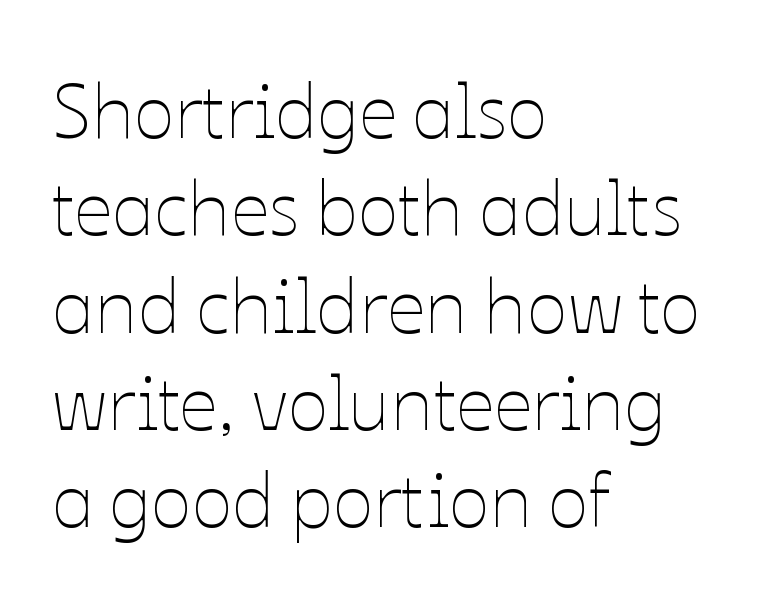
{"italic": "no", "bold": "no", "weight": "thin", "width": "normal", "stroke_contrast": "low", "x_height": "medium", "monospaced": "no", "underline": "no", "align": "left", "line_spacing": "normal", "line_spacing_ratio": 1.28, "letter_spacing": "normal", "letter_spacing_em": 0.0, "glyph_px": 76}
